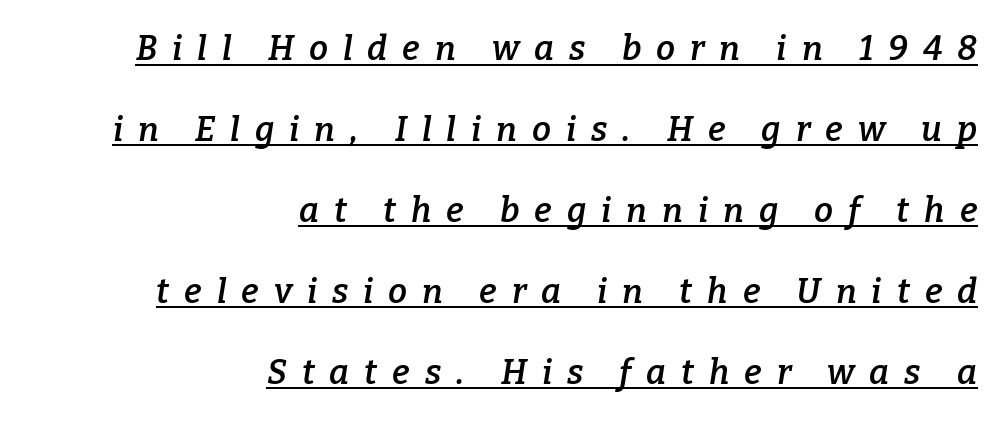
{"serif": "yes", "italic": "yes", "lean": "right", "slant_degrees": 9, "bold": "semi", "weight": "semibold", "width": "normal", "stroke_contrast": "low", "x_height": "medium", "monospaced": "no", "underline": "yes", "align": "right", "line_spacing": "loose", "line_spacing_ratio": 2.38, "letter_spacing": "wide", "letter_spacing_em": 0.44, "glyph_px": 34}
